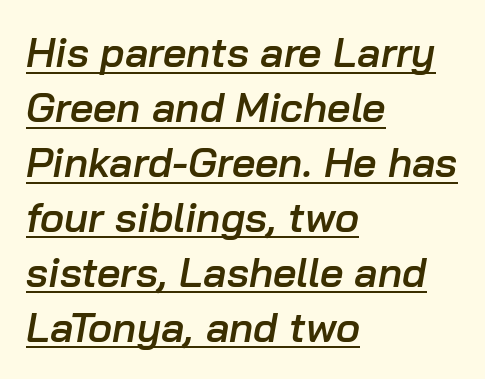
The image shows 41 px semibold type, italic (leaning right); set left-aligned, normal line spacing (1.34x), normal letter spacing, underlined; low stroke contrast and a medium x-height.
